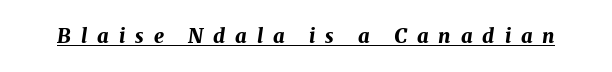
Q: Is the text bold? A: Yes.
Q: Is the text italic (slanted)? A: Yes, it leans right by about 8 degrees.
Q: Is the text underlined? A: Yes.
Q: Is the spacing between letters normal or unusually wide? A: Unusually wide.
